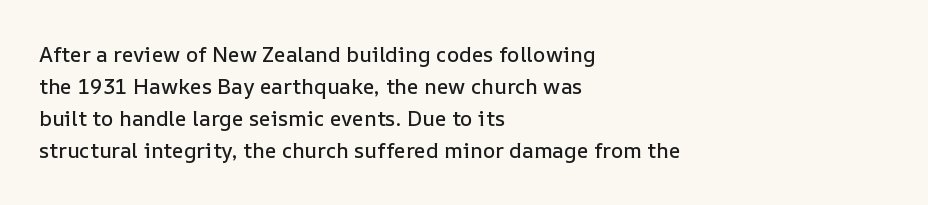
{"italic": "no", "underline": "no", "align": "left", "line_spacing": "normal", "line_spacing_ratio": 1.53, "letter_spacing": "normal", "letter_spacing_em": 0.0, "glyph_px": 21}
